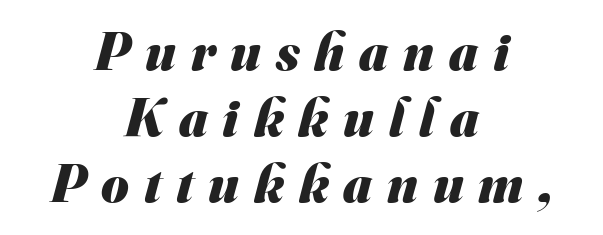
{"serif": "no", "bold": "yes", "weight": "heavy", "width": "normal", "stroke_contrast": "medium", "x_height": "small", "monospaced": "no", "underline": "no", "align": "center", "line_spacing": "normal", "line_spacing_ratio": 1.25, "letter_spacing": "wide", "letter_spacing_em": 0.28, "glyph_px": 53}
